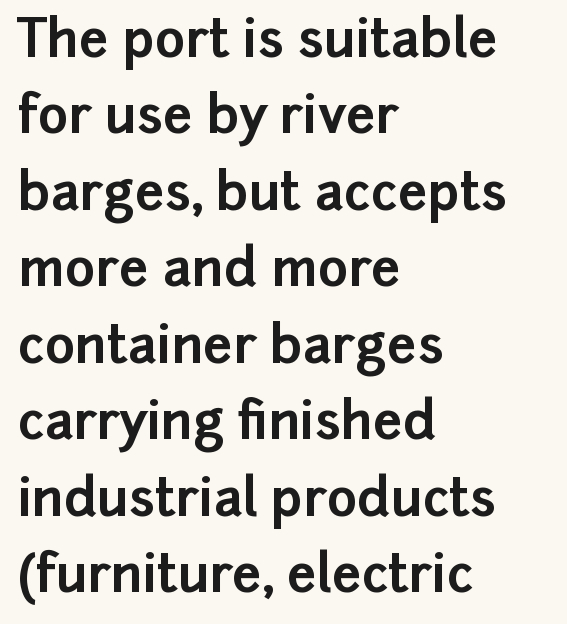
Q: Is the text bold? A: Yes.
Q: Is the text italic (slanted)? A: No, it is upright.
Q: Is the typeface a serif or a sans-serif typeface? A: Sans-serif.
Q: Is the text underlined? A: No.
Q: How is the paragraph aligned? A: Left-aligned.
Q: Is the spacing between letters normal or unusually wide? A: Normal.
Q: Is the spacing between lines tight, normal or loose? A: Normal.
Q: Width (condensed, normal, or wide)? A: Normal.
Q: Stroke contrast? A: Low.
Q: x-height? A: Medium.
Q: Monospaced? A: No.
